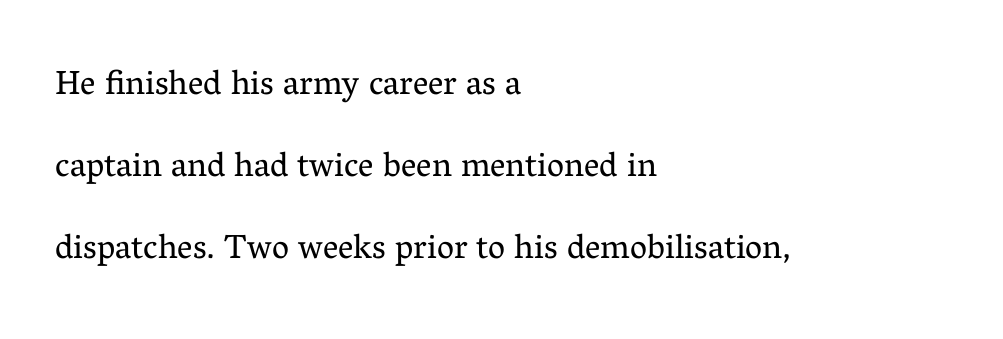
Q: Is the text bold? A: No.
Q: Is the text italic (slanted)? A: No, it is upright.
Q: Is the typeface a serif or a sans-serif typeface? A: Serif.
Q: Is the text underlined? A: No.
Q: How is the paragraph aligned? A: Left-aligned.
Q: Is the spacing between letters normal or unusually wide? A: Normal.
Q: Is the spacing between lines tight, normal or loose? A: Loose.
Q: Width (condensed, normal, or wide)? A: Normal.
Q: Stroke contrast? A: Medium.
Q: x-height? A: Medium.
Q: Monospaced? A: No.
